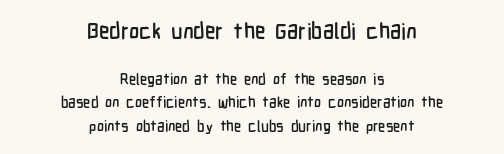
{"italic": "no", "underline": "no", "align": "center", "line_spacing": "normal", "line_spacing_ratio": 1.56, "letter_spacing": "normal", "letter_spacing_em": 0.0, "larger_block": "first", "size_ratio": 1.47, "glyph_px": 22}
